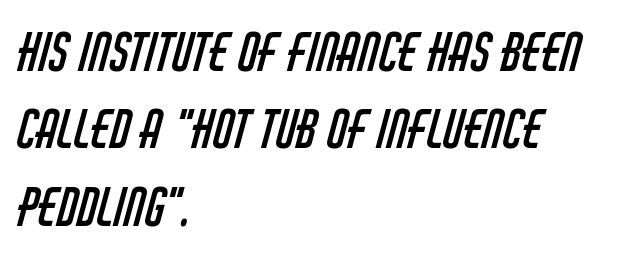
The image shows 52 px regular-weight, condensed sans-serif type; set left-aligned, normal line spacing (1.49x), normal letter spacing, not underlined; low stroke contrast and a large x-height.
